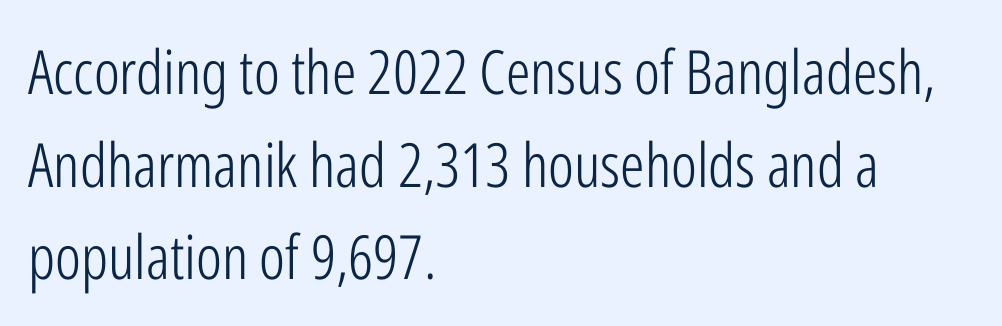
The image shows 61 px light, condensed sans-serif type, upright; set left-aligned, normal line spacing (1.52x), normal letter spacing, not underlined; low stroke contrast and a medium x-height.
